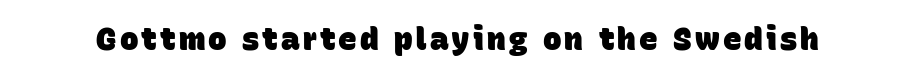
{"serif": "no", "bold": "yes", "weight": "heavy", "width": "normal", "stroke_contrast": "low", "x_height": "large", "monospaced": "no", "underline": "no", "glyph_px": 31}
